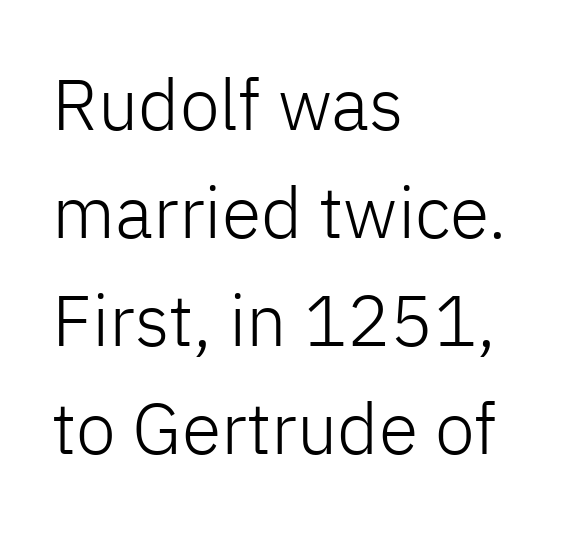
Varying glyph widths throughout — classic text-font behaviour. Compared with a centered layout, this one pins lines to the left instead. The lines sit at an ordinary, default distance from one another. A typesetter would label this face a sans.
